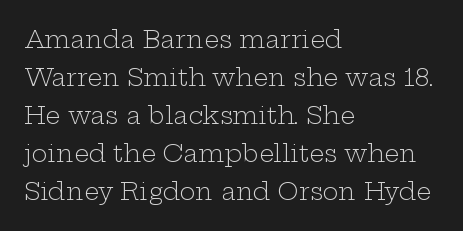
The image shows 24 px text type, upright; set left-aligned, normal line spacing (1.58x), normal letter spacing, not underlined.
